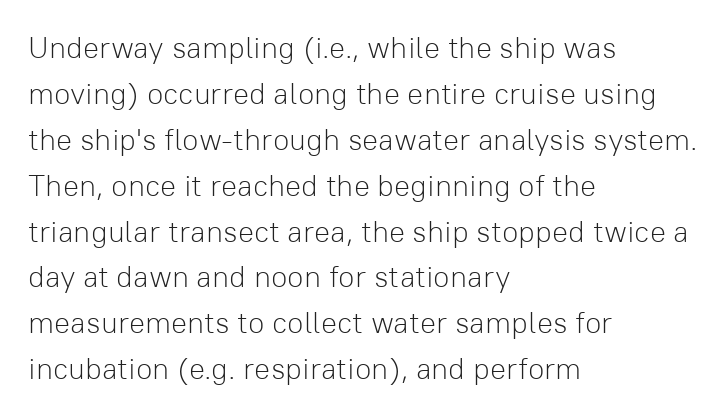
{"serif": "no", "italic": "no", "bold": "no", "weight": "light", "width": "normal", "stroke_contrast": "low", "x_height": "medium", "monospaced": "no", "underline": "no", "align": "left", "line_spacing": "normal", "line_spacing_ratio": 1.53, "letter_spacing": "normal", "letter_spacing_em": 0.0, "glyph_px": 30}
